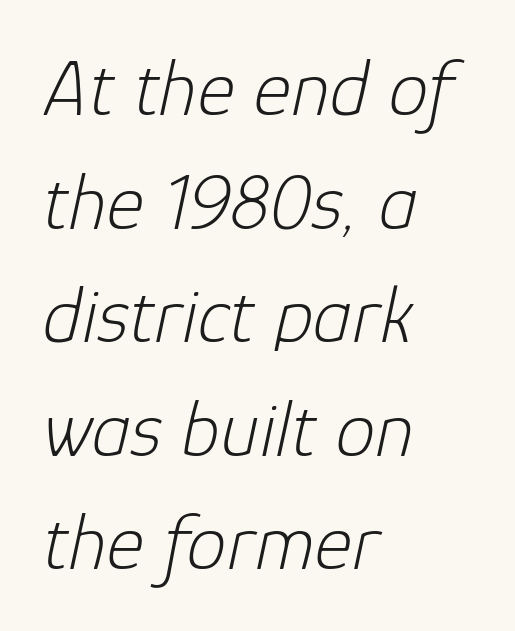
Q: Is the text bold? A: No.
Q: Is the text italic (slanted)? A: Yes, it leans right by about 12 degrees.
Q: Is the text underlined? A: No.
Q: How is the paragraph aligned? A: Left-aligned.
Q: Is the spacing between letters normal or unusually wide? A: Normal.
Q: Is the spacing between lines tight, normal or loose? A: Normal.
Q: Width (condensed, normal, or wide)? A: Normal.
Q: Stroke contrast? A: Low.
Q: x-height? A: Medium.
Q: Monospaced? A: No.
